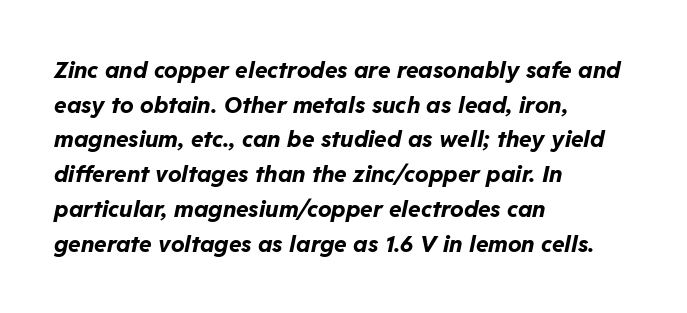
A full-strength bold gives these letters their thick strokes. In terms of leading, this rendering sits right in the middle. The type is set solid horizontally, with unmodified tracking. This is oblique type, the kind used for emphasis or titles. Underlining? Definitely not there. The typesetter chose a ragged-right arrangement here.
